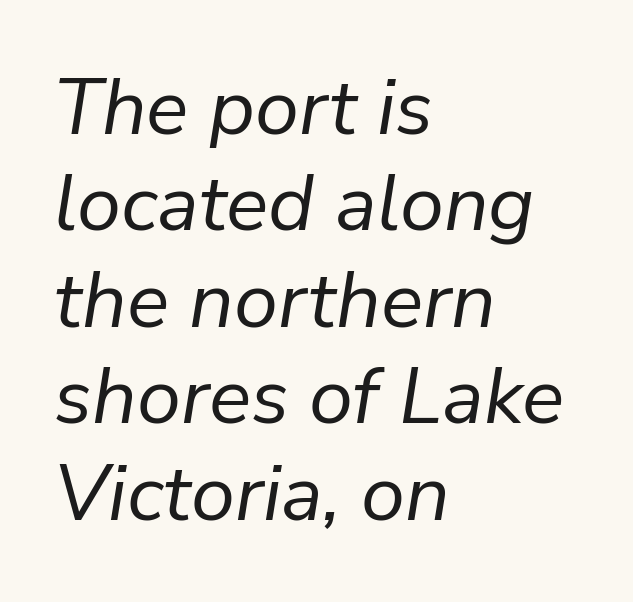
{"italic": "yes", "lean": "right", "slant_degrees": 9, "bold": "no", "weight": "regular", "width": "normal", "stroke_contrast": "low", "x_height": "medium", "monospaced": "no", "underline": "no", "align": "left", "line_spacing_ratio": 1.22, "letter_spacing": "normal", "letter_spacing_em": 0.0, "glyph_px": 79}
